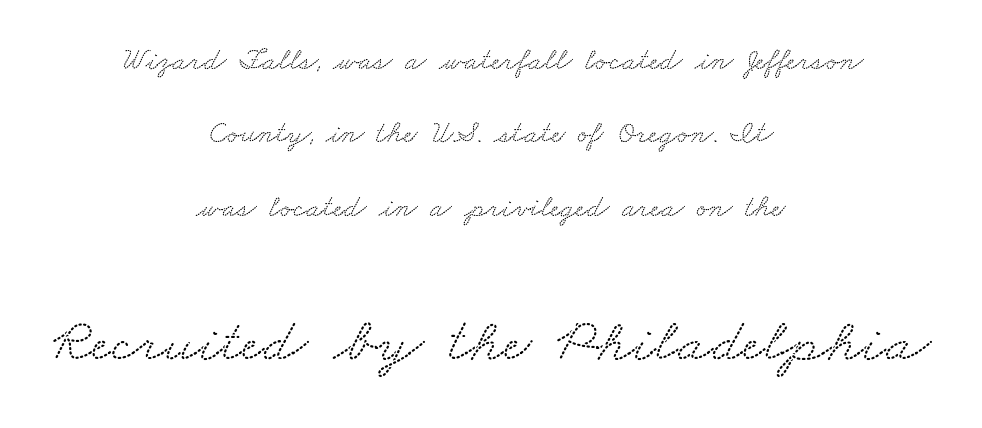
The letters sit at their default tracking, neither squeezed nor spread. This sample has the flowing, uneven cadence of proportional lettering. Underlining? Definitely not there. Leading: increased. Each letter's strokes conclude with small projecting serifs.
